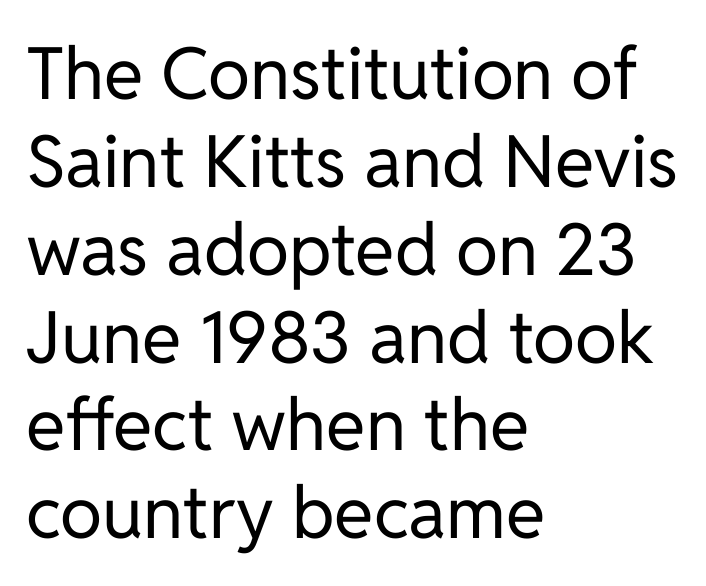
{"serif": "no", "italic": "no", "bold": "no", "weight": "regular", "width": "normal", "stroke_contrast": "low", "x_height": "medium", "monospaced": "no", "underline": "no", "align": "left", "line_spacing_ratio": 1.22, "letter_spacing": "normal", "letter_spacing_em": 0.0, "glyph_px": 72}
